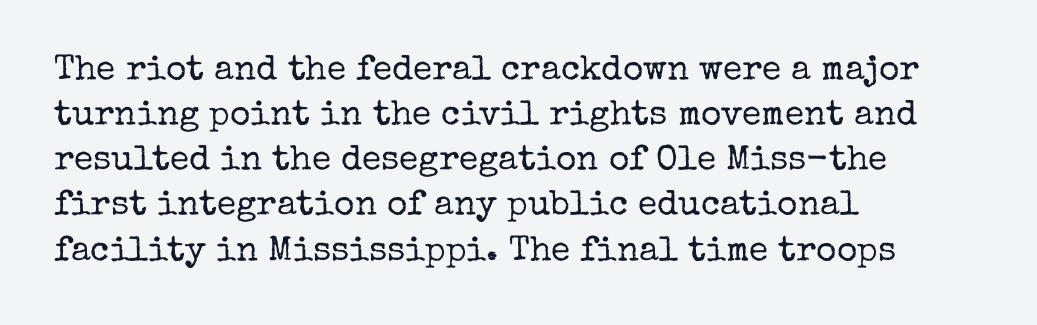
{"serif": "yes", "italic": "no", "bold": "no", "weight": "regular", "width": "normal", "stroke_contrast": "low", "x_height": "medium", "monospaced": "no", "underline": "no", "align": "left", "line_spacing": "normal", "line_spacing_ratio": 1.29, "letter_spacing": "normal", "letter_spacing_em": 0.0, "glyph_px": 35}
